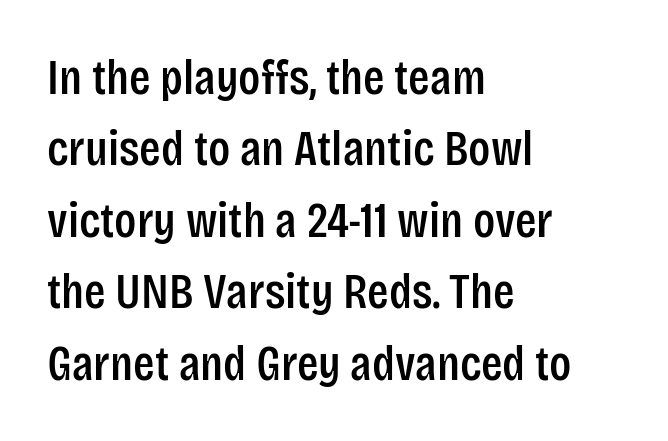
Q: Is the text italic (slanted)? A: No, it is upright.
Q: Is the typeface a serif or a sans-serif typeface? A: Sans-serif.
Q: Is the text underlined? A: No.
Q: How is the paragraph aligned? A: Left-aligned.
Q: Is the spacing between letters normal or unusually wide? A: Normal.
Q: Is the spacing between lines tight, normal or loose? A: Normal.
Q: Width (condensed, normal, or wide)? A: Condensed.
Q: Stroke contrast? A: Low.
Q: x-height? A: Large.
Q: Monospaced? A: No.
